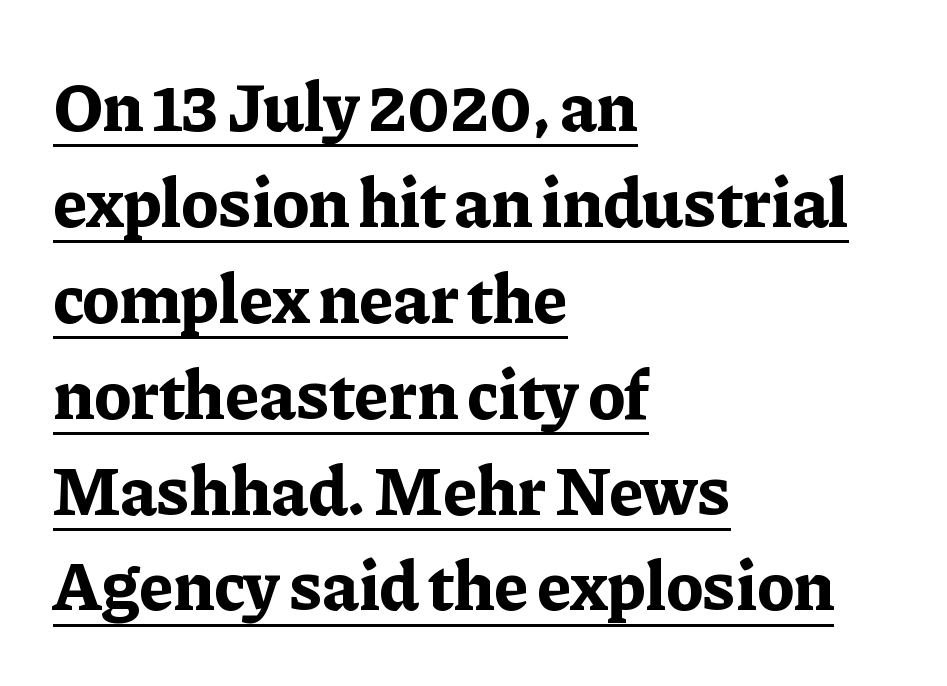
The image shows 70 px bold serif type, upright; set left-aligned, normal line spacing (1.37x), normal letter spacing, underlined; low stroke contrast and a medium x-height.
